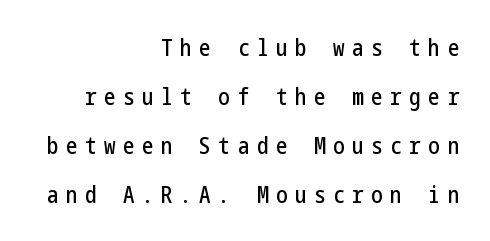
The image shows 23 px text type, upright; set right-aligned, loose line spacing (2.13x), unusually wide letter spacing (+0.33 em), not underlined.
